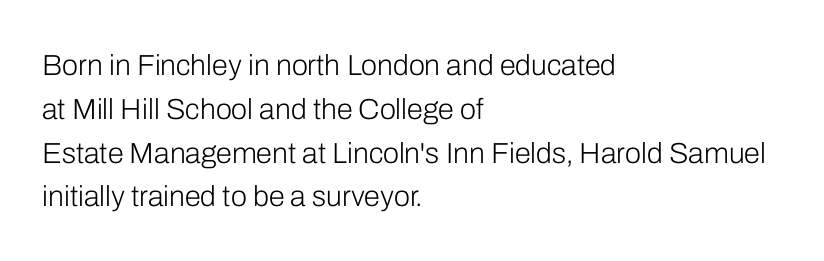
These glyphs show unthickened strokes, regular width or finer. The setting favours the left margin, as ordinary paragraphs usually do. These lines keep a tight, regular rhythm from letter to letter. The vertical gap from one line to the next is medium. Anything drawn beneath the words? Only blank space. The glyphs in this specimen are sans serif.
